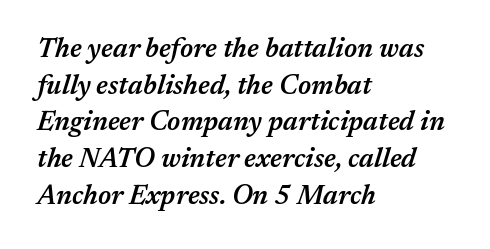
Compared with a centered layout, this one pins lines to the left instead. Regular leading. The letterforms sit shoulder to shoulder at normal distance. There's an unmistakable incline to the writing here. Quick note: underline off.
